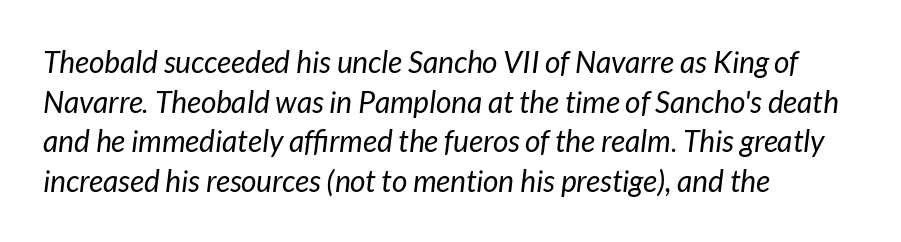
Is this a heavy cut? Hardly; it is regular or lighter. Is the block centered? No — it sits flush against the left margin. The passage shown stacks its lines at a standard gap. Think of a printed novel: that variable character pitch is what you see here.
